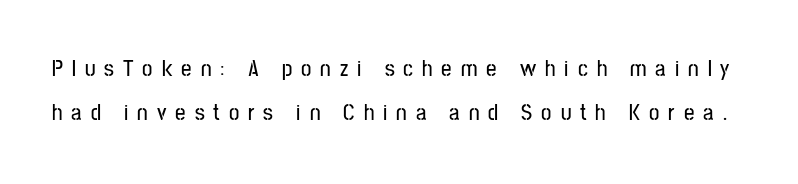
Vertically, the passage feels expansive, rows floating well apart. Only glyphs here, with clear space below each row. Does the lettering tilt? It doesn't — this is upright. Between one letter and the next there's a generous, obvious gap.
